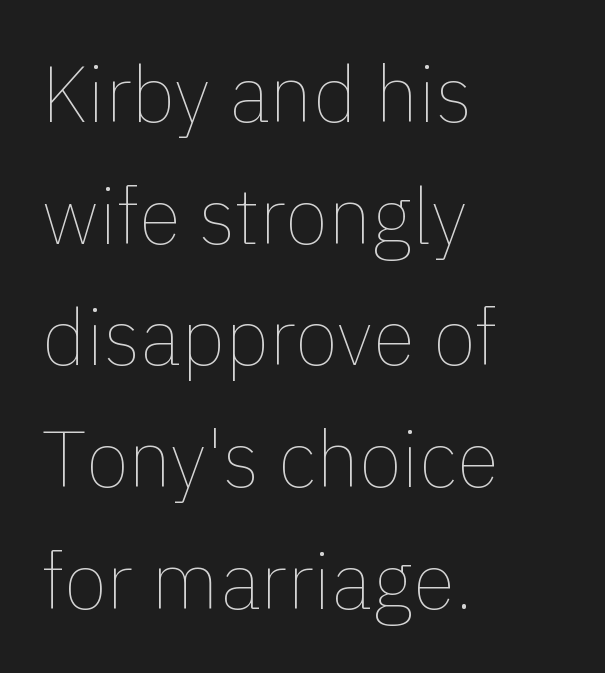
{"italic": "no", "bold": "no", "weight": "thin", "width": "normal", "x_height": "medium", "monospaced": "no", "underline": "no", "align": "left", "line_spacing": "normal", "line_spacing_ratio": 1.56, "letter_spacing": "normal", "letter_spacing_em": 0.0, "glyph_px": 78}
